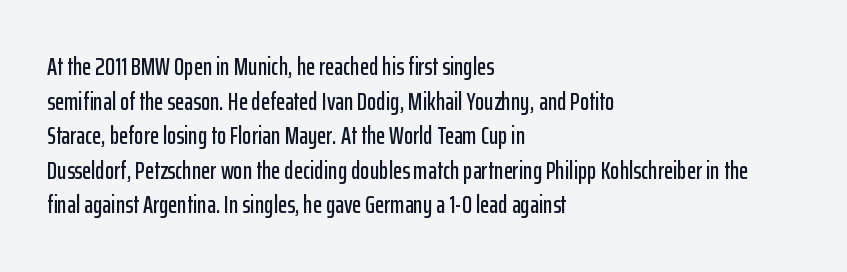
The compositor pushed each line to the left boundary. Compared with typical paragraphs, the rows here are spaced about the same. Here the glyphs are tracked normally, forming tight word shapes. Check the space under the baseline: it is left empty. You can tell it's not italic because the verticals are truly vertical.
